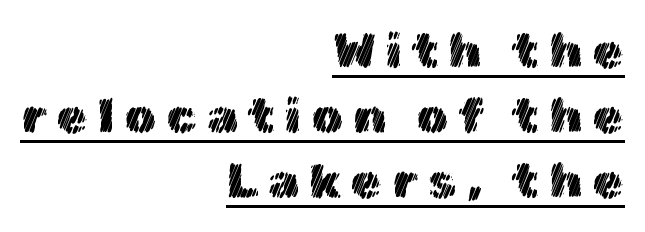
Style check: upright. Note the varied advance widths — an 'i' is clearly narrower than an 'm'. Observe the wide spacing: letters keep a clear distance from each other. Reading down the column, the eye jumps a familiar distance to each next line.
